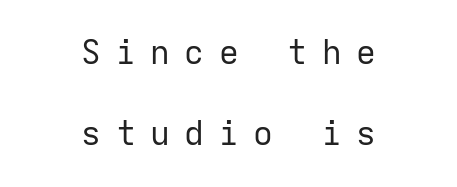
Interline gaps are noticeably wide in this sample. Is the block centered? Yes — each line is placed symmetrically about the middle. A typesetter would label this face a sans. The gap between lines stays unmarked. Each letter, wide or thin by design, is forced into the same width here. Each stroke keeps to a modest, everyday thickness or less.
